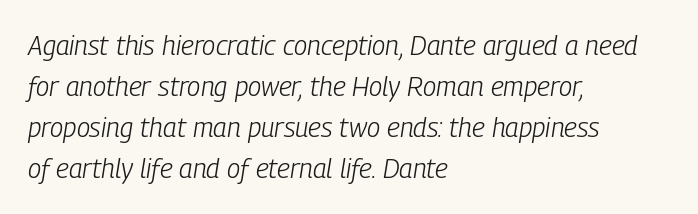
{"italic": "yes", "lean": "right", "slant_degrees": 9, "bold": "no", "underline": "no", "align": "left", "line_spacing": "normal", "line_spacing_ratio": 1.52, "letter_spacing": "normal", "letter_spacing_em": 0.0, "glyph_px": 27}
